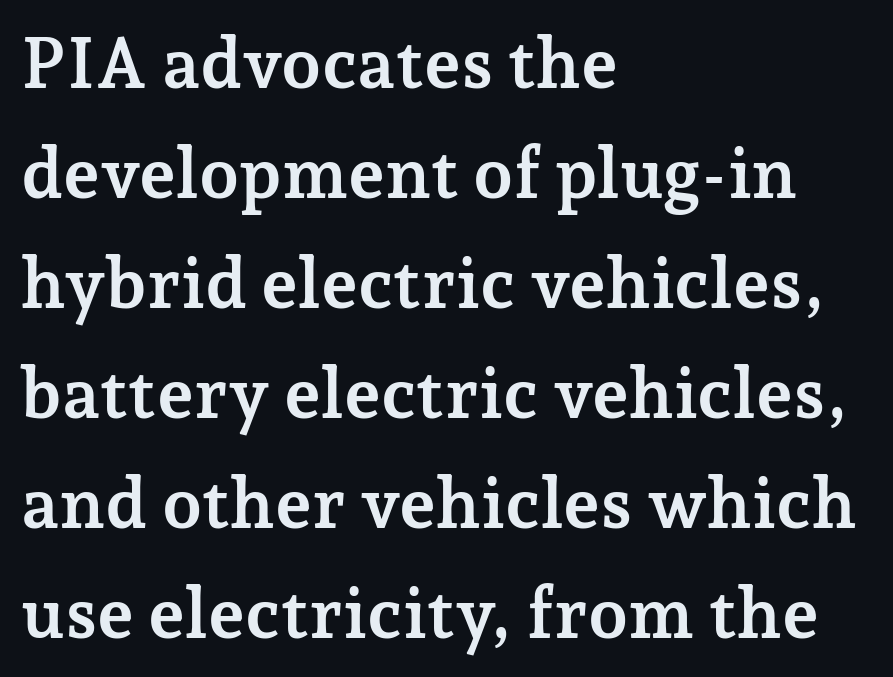
{"serif": "yes", "italic": "no", "bold": "yes", "weight": "semibold", "width": "normal", "stroke_contrast": "low", "x_height": "medium", "monospaced": "no", "underline": "no", "align": "left", "line_spacing": "normal", "line_spacing_ratio": 1.55, "letter_spacing": "normal", "letter_spacing_em": 0.0, "glyph_px": 71}
